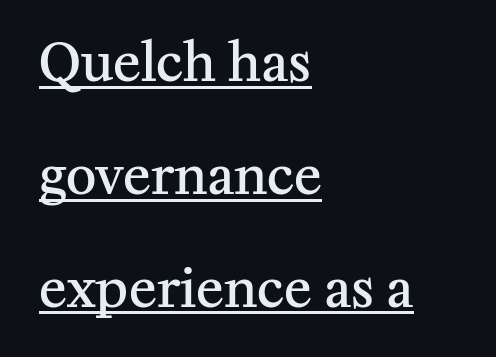
Q: Is the text bold? A: Semi-bold.
Q: Is the text italic (slanted)? A: No, it is upright.
Q: Is the typeface a serif or a sans-serif typeface? A: Serif.
Q: Is the text underlined? A: Yes.
Q: How is the paragraph aligned? A: Left-aligned.
Q: Is the spacing between letters normal or unusually wide? A: Normal.
Q: Is the spacing between lines tight, normal or loose? A: Loose.
Q: Width (condensed, normal, or wide)? A: Normal.
Q: Stroke contrast? A: Medium.
Q: x-height? A: Medium.
Q: Monospaced? A: No.
